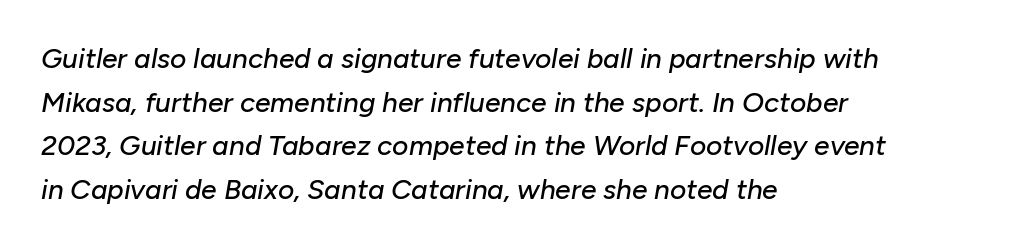
{"italic": "yes", "lean": "right", "slant_degrees": 10, "width": "normal", "stroke_contrast": "low", "x_height": "medium", "monospaced": "no", "underline": "no", "align": "left", "line_spacing": "normal", "line_spacing_ratio": 1.56, "letter_spacing": "normal", "letter_spacing_em": 0.0, "glyph_px": 28}
